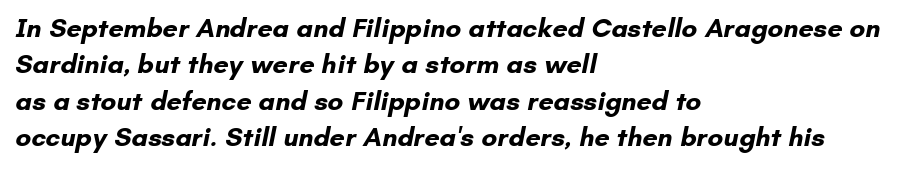
The image shows 27 px bold type; set left-aligned, normal line spacing (1.35x), normal letter spacing, not underlined.
